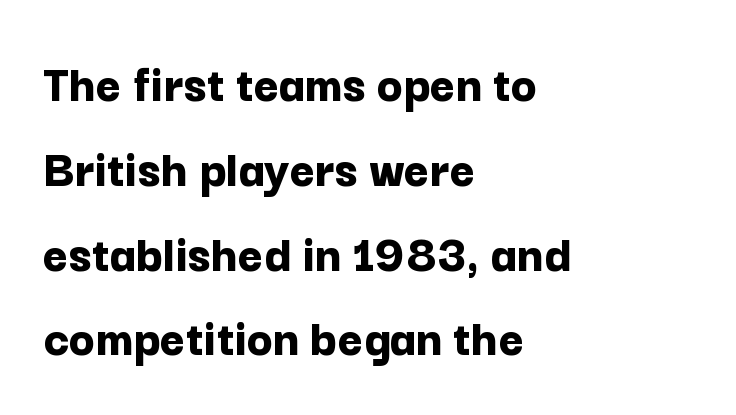
{"serif": "no", "italic": "no", "bold": "yes", "weight": "bold", "width": "normal", "stroke_contrast": "low", "x_height": "medium", "monospaced": "no", "underline": "no", "align": "left", "line_spacing": "normal", "line_spacing_ratio": 1.57, "letter_spacing": "normal", "letter_spacing_em": 0.0, "glyph_px": 54}
